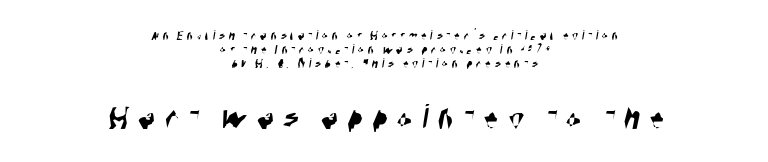
Q: Is the typeface a serif or a sans-serif typeface? A: Sans-serif.
Q: Is the text underlined? A: No.
Q: How is the paragraph aligned? A: Centered.
Q: Is the spacing between letters normal or unusually wide? A: Unusually wide.
Q: Is the spacing between lines tight, normal or loose? A: Tight.
Q: Which block of text is set in a larger size, the first (top) or the second (bottom)? A: The second (bottom) one.
Q: Width (condensed, normal, or wide)? A: Condensed.
Q: Stroke contrast? A: High.
Q: x-height? A: Large.
Q: Monospaced? A: No.
